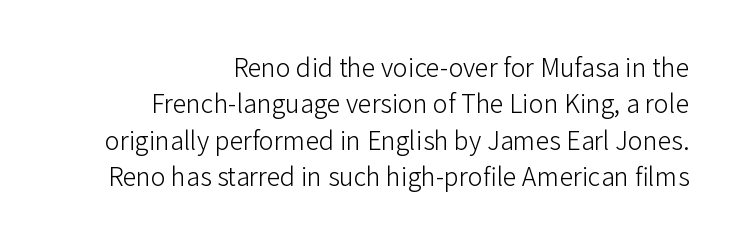
Q: Is the text bold? A: No.
Q: Is the text italic (slanted)? A: No, it is upright.
Q: Is the text underlined? A: No.
Q: How is the paragraph aligned? A: Right-aligned.
Q: Is the spacing between letters normal or unusually wide? A: Normal.
Q: Is the spacing between lines tight, normal or loose? A: Normal.
